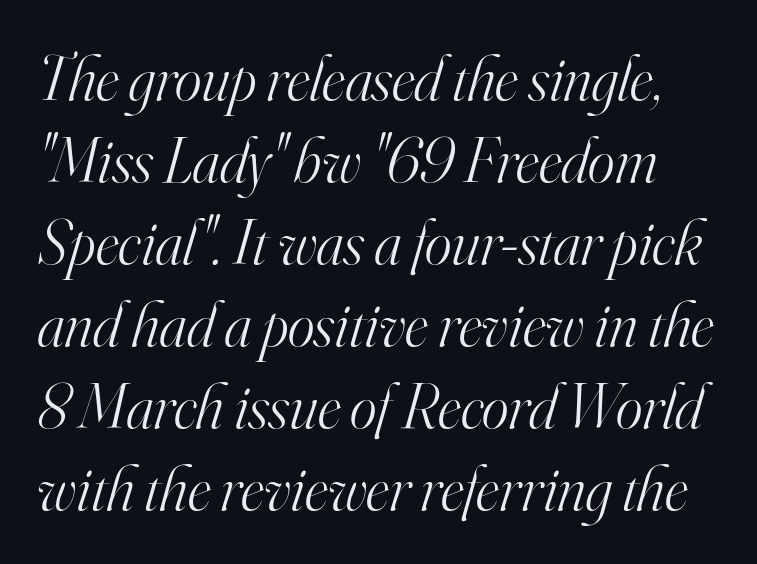
Q: Is the text bold? A: No.
Q: Is the text italic (slanted)? A: Yes, it leans right by about 16 degrees.
Q: Is the typeface a serif or a sans-serif typeface? A: Serif.
Q: Is the text underlined? A: No.
Q: Is the spacing between letters normal or unusually wide? A: Normal.
Q: Is the spacing between lines tight, normal or loose? A: Normal.
Q: Width (condensed, normal, or wide)? A: Normal.
Q: Stroke contrast? A: High.
Q: x-height? A: Small.
Q: Monospaced? A: No.
